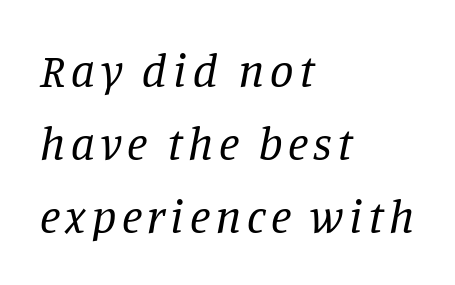
The image shows 47 px regular-weight serif type, italic (leaning right); set left-aligned, normal line spacing (1.55x), not underlined; low stroke contrast and a large x-height.
